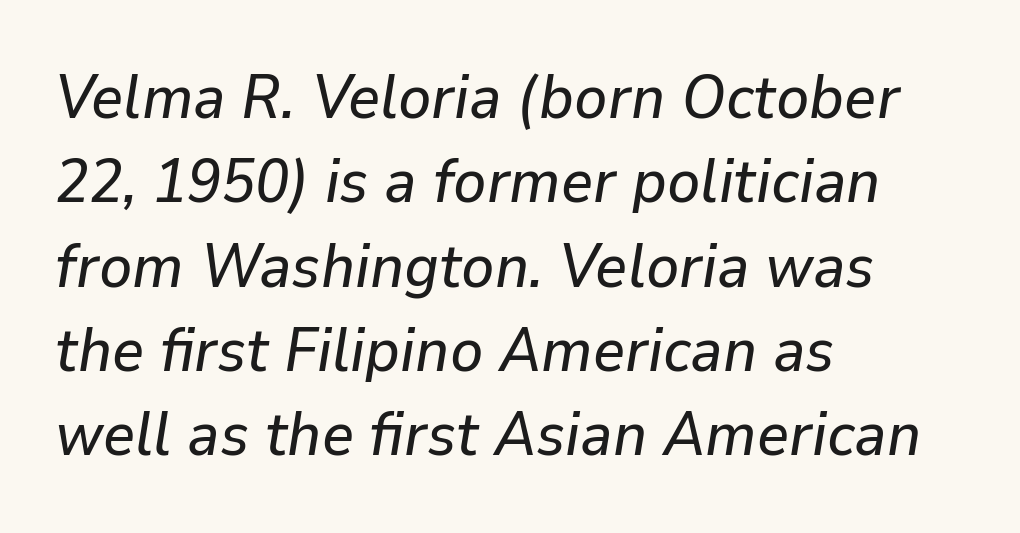
Q: Is the text italic (slanted)? A: Yes, it leans right by about 9 degrees.
Q: Is the text underlined? A: No.
Q: How is the paragraph aligned? A: Left-aligned.
Q: Is the spacing between letters normal or unusually wide? A: Normal.
Q: Is the spacing between lines tight, normal or loose? A: Normal.
Q: Width (condensed, normal, or wide)? A: Normal.
Q: Stroke contrast? A: Low.
Q: x-height? A: Medium.
Q: Monospaced? A: No.
